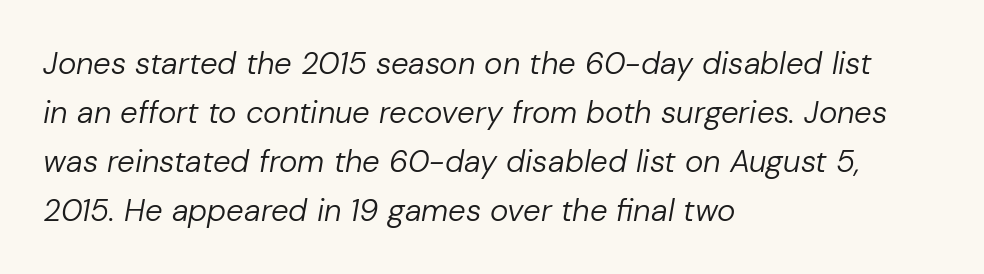
Regular leading. This rendering leaves character spacing at its baseline value. Emphasis-style slanted type is in use. The face looks like a standard text weight, possibly lighter. Check the space under the baseline: it is left empty.
